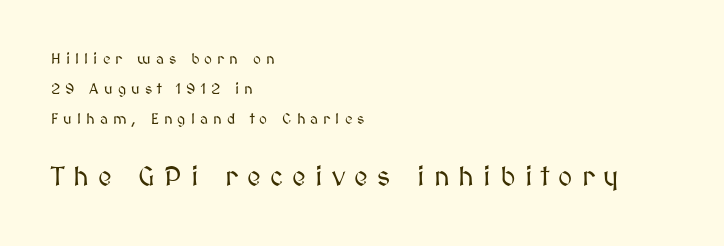
Q: Is the text italic (slanted)? A: No, it is upright.
Q: Is the text underlined? A: No.
Q: How is the paragraph aligned? A: Left-aligned.
Q: Is the spacing between letters normal or unusually wide? A: Unusually wide.
Q: Is the spacing between lines tight, normal or loose? A: Loose.
Q: Which block of text is set in a larger size, the first (top) or the second (bottom)? A: The second (bottom) one.
